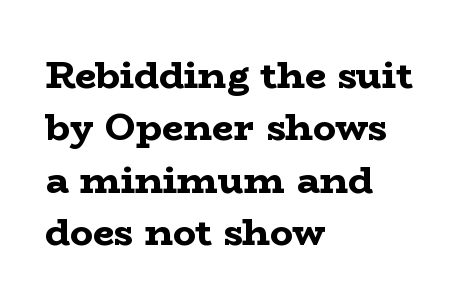
Q: Is the text bold? A: Yes.
Q: Is the text italic (slanted)? A: No, it is upright.
Q: Is the typeface a serif or a sans-serif typeface? A: Serif.
Q: Is the text underlined? A: No.
Q: How is the paragraph aligned? A: Left-aligned.
Q: Is the spacing between letters normal or unusually wide? A: Normal.
Q: Is the spacing between lines tight, normal or loose? A: Normal.
Q: Width (condensed, normal, or wide)? A: Wide.
Q: Stroke contrast? A: Low.
Q: x-height? A: Medium.
Q: Monospaced? A: No.
